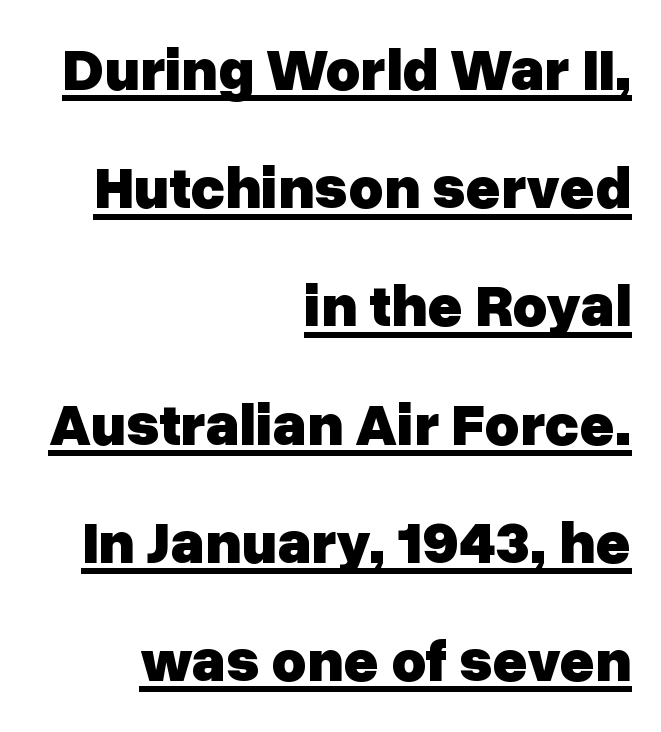
The image shows 60 px heavy sans-serif type, upright; set right-aligned, loose line spacing (1.97x), normal letter spacing, underlined; low stroke contrast and a medium x-height.
